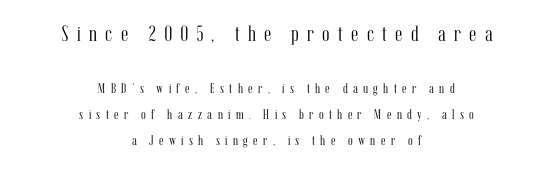
{"italic": "no", "bold": "no", "underline": "no", "align": "center", "line_spacing_ratio": 1.85, "letter_spacing": "wide", "letter_spacing_em": 0.38, "larger_block": "first", "size_ratio": 1.57, "glyph_px": 22}
